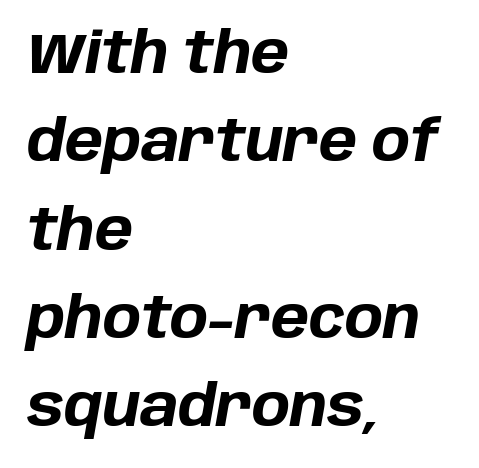
Q: Is the text bold? A: Yes.
Q: Is the text italic (slanted)? A: Yes, it leans right by about 10 degrees.
Q: Is the text underlined? A: No.
Q: How is the paragraph aligned? A: Left-aligned.
Q: Is the spacing between letters normal or unusually wide? A: Normal.
Q: Is the spacing between lines tight, normal or loose? A: Normal.
Q: Width (condensed, normal, or wide)? A: Normal.
Q: Stroke contrast? A: Low.
Q: x-height? A: Large.
Q: Monospaced? A: No.
